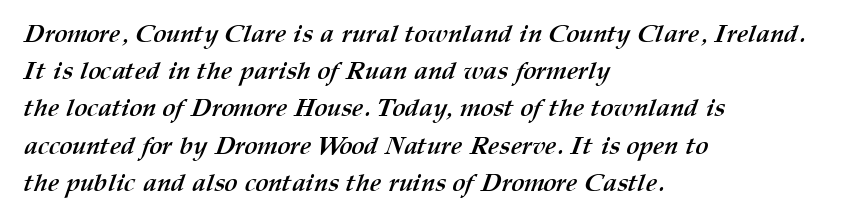
The image shows 25 px bold type; set left-aligned, normal line spacing (1.49x), normal letter spacing, not underlined.
